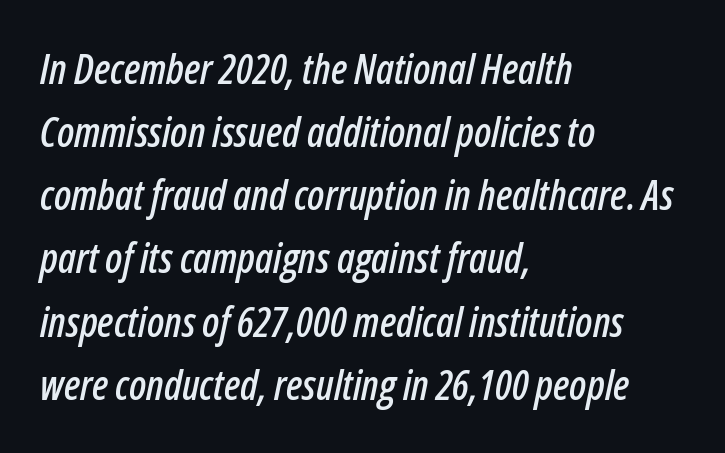
The image shows 41 px condensed type, italic (leaning right); set left-aligned, normal line spacing (1.54x), normal letter spacing, not underlined; low stroke contrast and a medium x-height.
